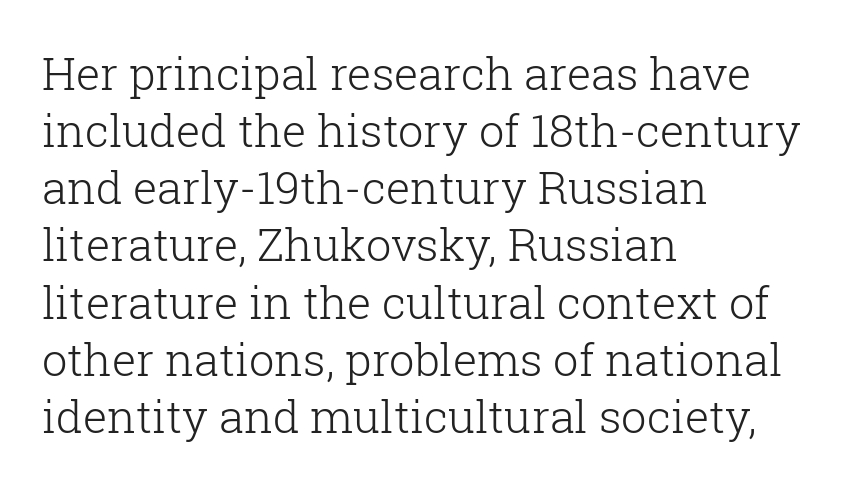
The image shows 45 px light serif type, upright; set left-aligned, normal line spacing (1.27x), normal letter spacing, not underlined; low stroke contrast and a medium x-height.
